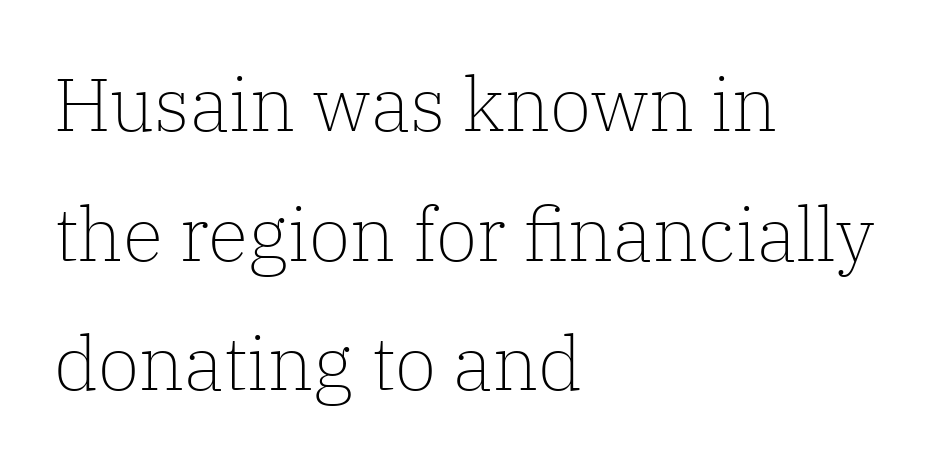
The image shows 75 px light serif type, upright; set left-aligned, line spacing 1.73x, normal letter spacing, not underlined; low stroke contrast and a medium x-height.
